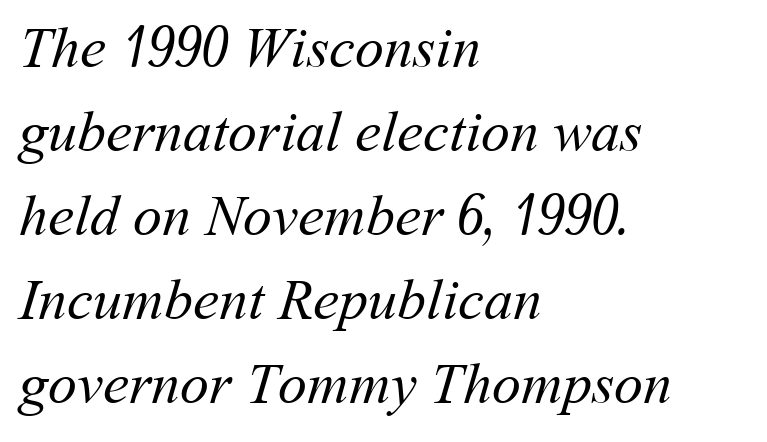
{"bold": "no", "weight": "regular", "width": "normal", "stroke_contrast": "medium", "x_height": "medium", "monospaced": "no", "underline": "no", "align": "left", "line_spacing": "normal", "line_spacing_ratio": 1.45, "letter_spacing": "normal", "letter_spacing_em": 0.0, "glyph_px": 58}
